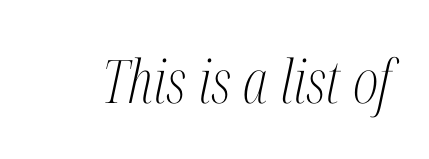
Q: Is the text bold? A: No.
Q: Is the text italic (slanted)? A: Yes, it leans right by about 12 degrees.
Q: Is the typeface a serif or a sans-serif typeface? A: Serif.
Q: Is the text underlined? A: No.
Q: Is the spacing between letters normal or unusually wide? A: Normal.
Q: Width (condensed, normal, or wide)? A: Condensed.
Q: Stroke contrast? A: Medium.
Q: x-height? A: Medium.
Q: Monospaced? A: No.
